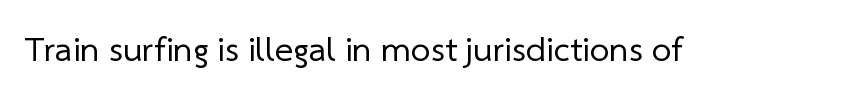
The image shows 35 px regular-weight sans-serif type; set normal letter spacing, not underlined; low stroke contrast and a medium x-height.
